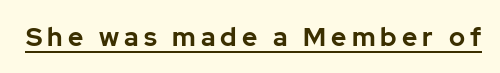
Q: Is the text bold? A: Yes.
Q: Is the text italic (slanted)? A: No, it is upright.
Q: Is the text underlined? A: Yes.
Q: Is the spacing between letters normal or unusually wide? A: Unusually wide.
